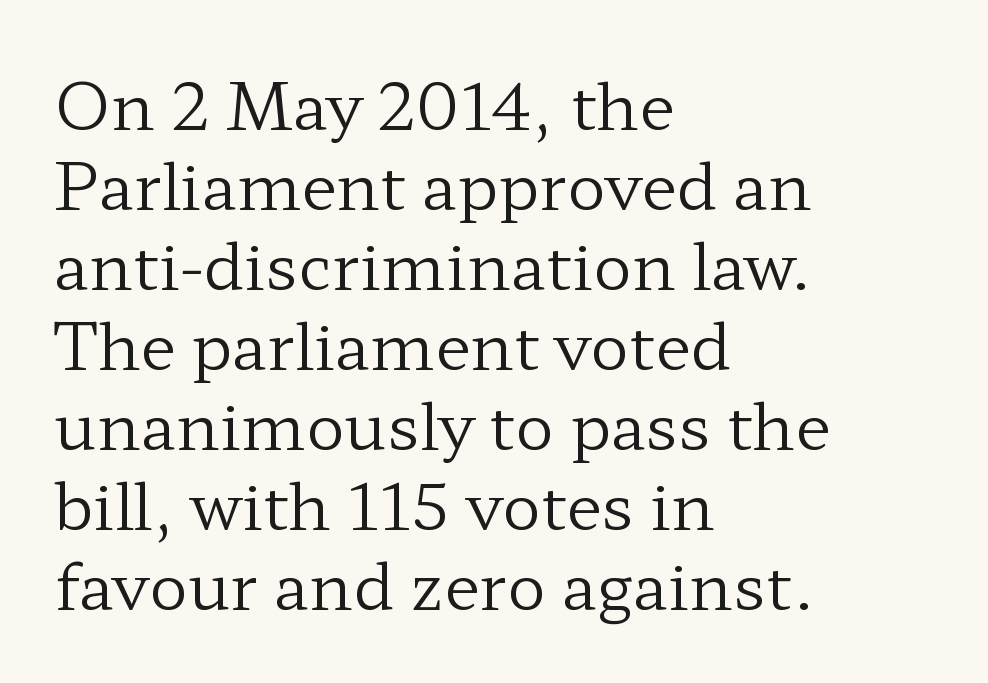
The image shows 65 px regular-weight, wide serif type, upright; set left-aligned, line spacing 1.23x, normal letter spacing, not underlined; low stroke contrast and a medium x-height.
